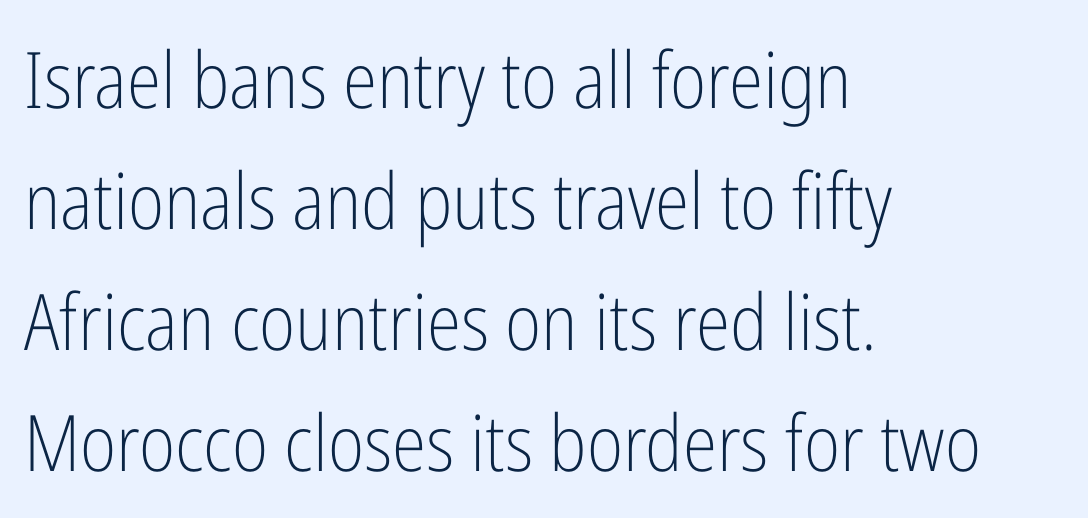
Style check: upright. Do the characters align in a grid? No, the font is proportional. Heaviness? Minimal to ordinary, like unemphasized prose. A normal amount of white space separates one row of letters from the next. No extra tracking has been applied to these lines. Bare-footed words on every line.
